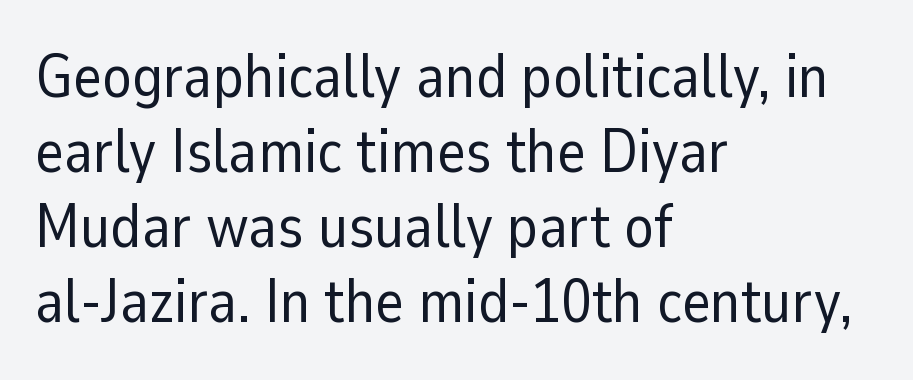
{"serif": "no", "italic": "no", "bold": "no", "weight": "regular", "width": "normal", "stroke_contrast": "low", "x_height": "medium", "monospaced": "no", "underline": "no", "align": "left", "line_spacing_ratio": 1.23, "letter_spacing": "normal", "letter_spacing_em": 0.0, "glyph_px": 61}
